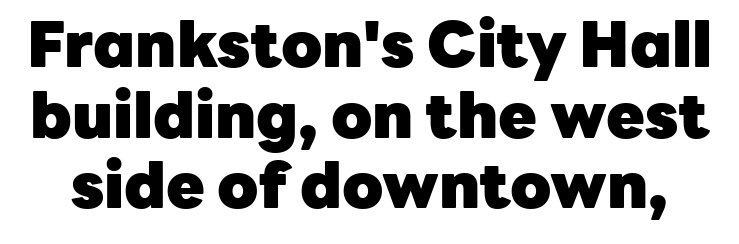
Q: Is the text bold? A: Yes.
Q: Is the text italic (slanted)? A: No, it is upright.
Q: Is the typeface a serif or a sans-serif typeface? A: Sans-serif.
Q: Is the text underlined? A: No.
Q: Is the spacing between letters normal or unusually wide? A: Normal.
Q: Is the spacing between lines tight, normal or loose? A: Tight.
Q: Width (condensed, normal, or wide)? A: Normal.
Q: Stroke contrast? A: Low.
Q: x-height? A: Medium.
Q: Monospaced? A: No.
